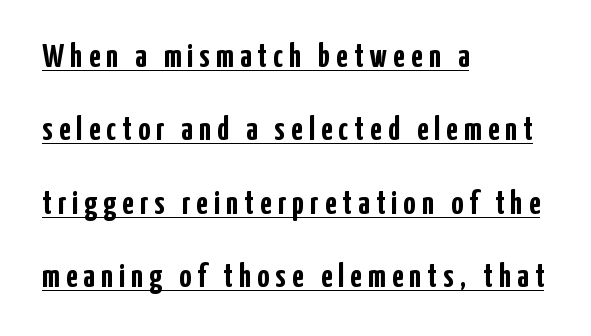
Does the weight exceed regular? Yes, all the way to bold. Vertically, the passage feels expansive, rows floating well apart. Is this a fixed-width face? No — the glyphs have proportional, varying widths. This is underlined copy, the kind a proofreader might mark for attention. To sum up the face: it is a sans, with no serifs. Where is the straight margin? On the left.
